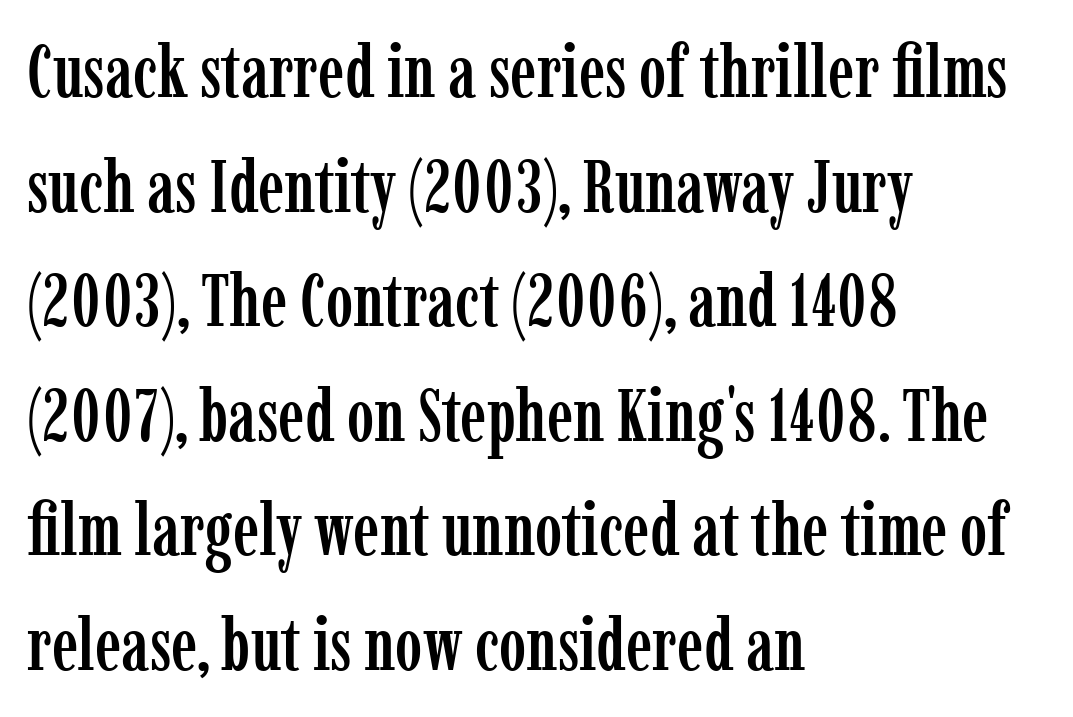
{"serif": "yes", "italic": "no", "width": "condensed", "stroke_contrast": "low", "x_height": "medium", "monospaced": "no", "underline": "no", "align": "left", "line_spacing": "normal", "line_spacing_ratio": 1.57, "letter_spacing": "normal", "letter_spacing_em": 0.0, "glyph_px": 73}
